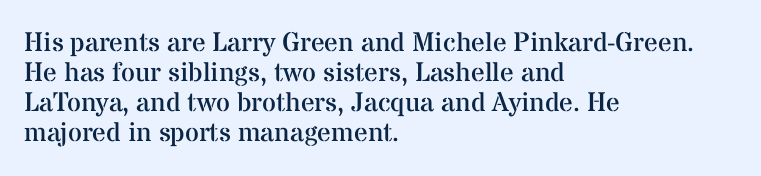
The image shows 27 px text type, upright; set left-aligned, tight line spacing (1.11x), normal letter spacing, not underlined.
